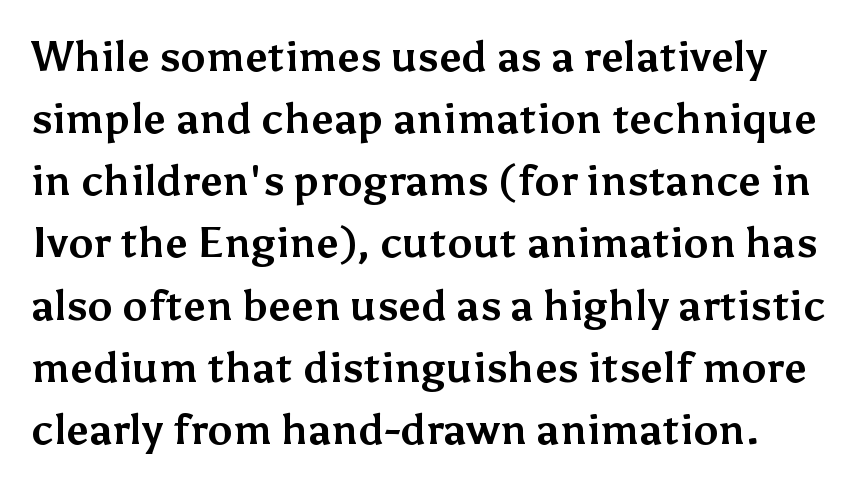
The image shows 42 px bold sans-serif type, upright; set normal line spacing (1.48x), normal letter spacing, not underlined; medium stroke contrast and a medium x-height.
